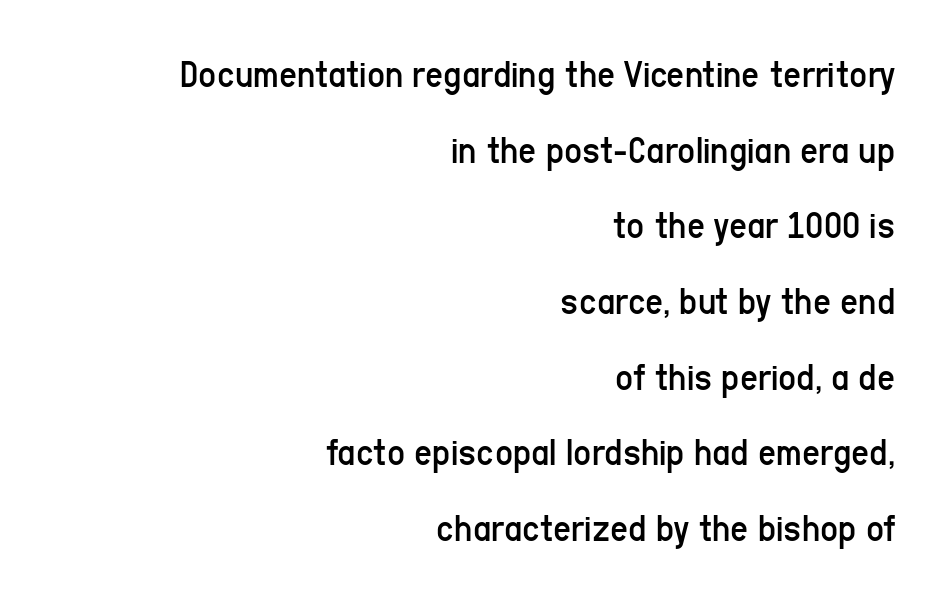
Q: Is the text bold? A: No.
Q: Is the text italic (slanted)? A: No, it is upright.
Q: Is the typeface a serif or a sans-serif typeface? A: Sans-serif.
Q: Is the text underlined? A: No.
Q: How is the paragraph aligned? A: Right-aligned.
Q: Is the spacing between letters normal or unusually wide? A: Normal.
Q: Is the spacing between lines tight, normal or loose? A: Loose.
Q: Width (condensed, normal, or wide)? A: Condensed.
Q: Stroke contrast? A: Low.
Q: x-height? A: Medium.
Q: Monospaced? A: No.
